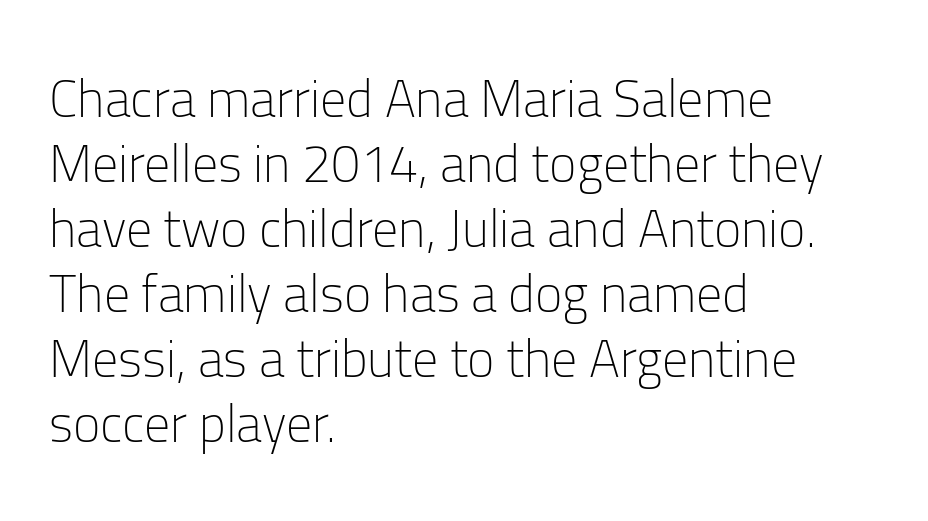
This rendering leaves character spacing at its baseline value. A typesetter would call this proportional, since set widths differ per character. Nobody drew a line under any word here. Vertical strokes here are truly vertical. Does the copy run flush right? No — it runs flush left.
